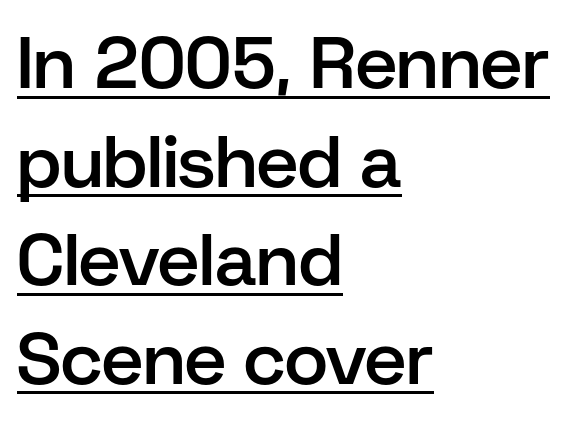
{"serif": "no", "italic": "no", "bold": "semi", "weight": "semibold", "width": "normal", "stroke_contrast": "low", "x_height": "medium", "monospaced": "no", "underline": "yes", "align": "left", "line_spacing": "normal", "line_spacing_ratio": 1.35, "letter_spacing": "normal", "letter_spacing_em": 0.0, "glyph_px": 73}
